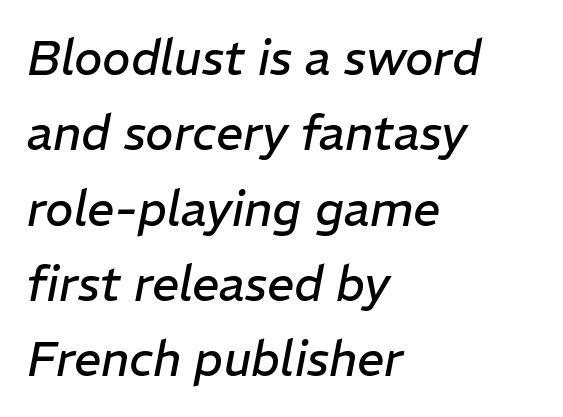
Q: Is the text bold? A: No.
Q: Is the text italic (slanted)? A: Yes, it leans right by about 11 degrees.
Q: Is the text underlined? A: No.
Q: How is the paragraph aligned? A: Left-aligned.
Q: Is the spacing between letters normal or unusually wide? A: Normal.
Q: Is the spacing between lines tight, normal or loose? A: Normal.
Q: Width (condensed, normal, or wide)? A: Normal.
Q: Stroke contrast? A: Low.
Q: x-height? A: Medium.
Q: Monospaced? A: No.
